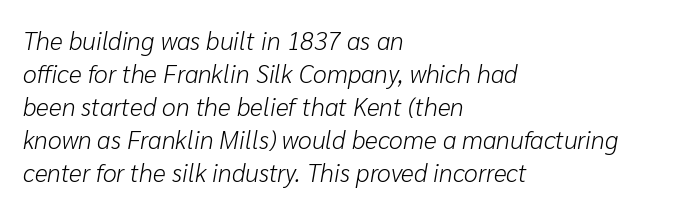
Q: Is the text bold? A: No.
Q: Is the text italic (slanted)? A: Yes, it leans right by about 10 degrees.
Q: Is the text underlined? A: No.
Q: How is the paragraph aligned? A: Left-aligned.
Q: Is the spacing between letters normal or unusually wide? A: Normal.
Q: Is the spacing between lines tight, normal or loose? A: Normal.
